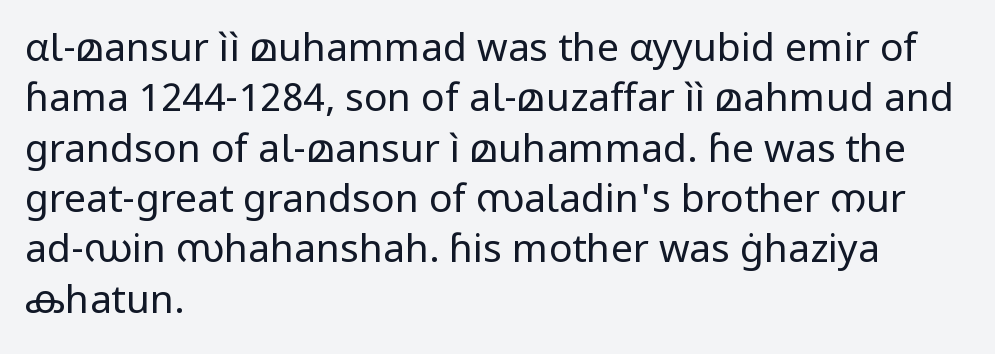
{"serif": "no", "italic": "no", "bold": "no", "weight": "regular", "width": "normal", "stroke_contrast": "low", "x_height": "medium", "monospaced": "no", "underline": "no", "align": "left", "line_spacing": "normal", "line_spacing_ratio": 1.29, "letter_spacing": "normal", "letter_spacing_em": 0.0, "glyph_px": 39}
